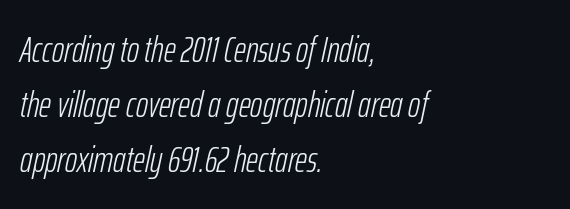
Q: Is the text bold? A: No.
Q: Is the text italic (slanted)? A: Yes, it leans right by about 12 degrees.
Q: Is the text underlined? A: No.
Q: How is the paragraph aligned? A: Left-aligned.
Q: Is the spacing between letters normal or unusually wide? A: Normal.
Q: Is the spacing between lines tight, normal or loose? A: Normal.
Q: Width (condensed, normal, or wide)? A: Condensed.
Q: Stroke contrast? A: Low.
Q: x-height? A: Medium.
Q: Monospaced? A: No.
